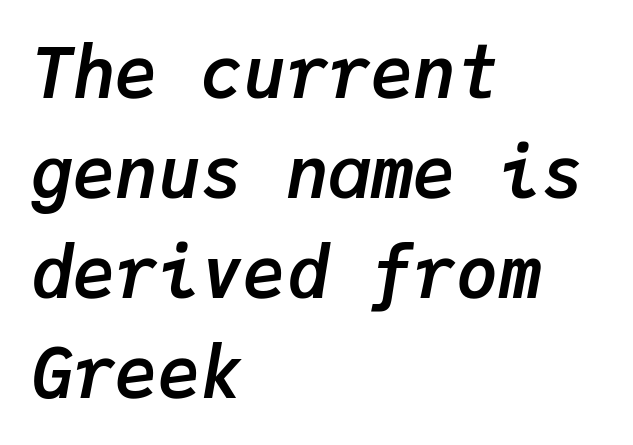
Q: Is the text bold? A: Yes.
Q: Is the text italic (slanted)? A: Yes, it leans right by about 9 degrees.
Q: Is the text underlined? A: No.
Q: How is the paragraph aligned? A: Left-aligned.
Q: Is the spacing between letters normal or unusually wide? A: Normal.
Q: Is the spacing between lines tight, normal or loose? A: Normal.
Q: Width (condensed, normal, or wide)? A: Normal.
Q: Stroke contrast? A: Low.
Q: x-height? A: Medium.
Q: Monospaced? A: Yes.
